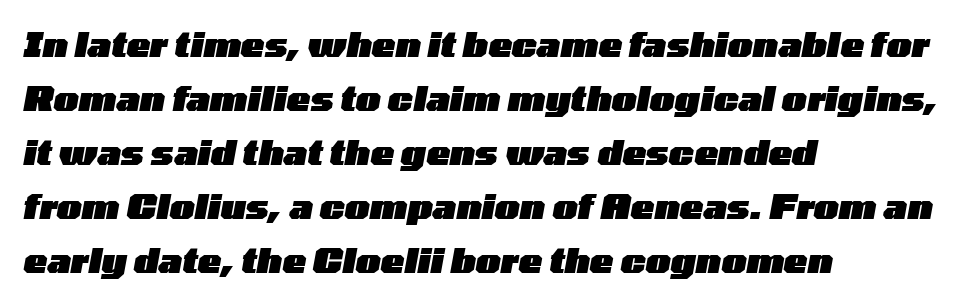
Q: Is the text bold? A: Yes.
Q: Is the text italic (slanted)? A: Yes, it leans right by about 10 degrees.
Q: Is the text underlined? A: No.
Q: How is the paragraph aligned? A: Left-aligned.
Q: Is the spacing between letters normal or unusually wide? A: Normal.
Q: Is the spacing between lines tight, normal or loose? A: Normal.
Q: Width (condensed, normal, or wide)? A: Wide.
Q: Stroke contrast? A: Low.
Q: x-height? A: Medium.
Q: Monospaced? A: No.
